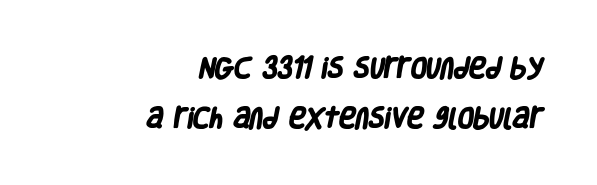
Q: Is the text bold? A: Yes.
Q: Is the text underlined? A: No.
Q: How is the paragraph aligned? A: Right-aligned.
Q: Is the spacing between letters normal or unusually wide? A: Normal.
Q: Is the spacing between lines tight, normal or loose? A: Loose.
